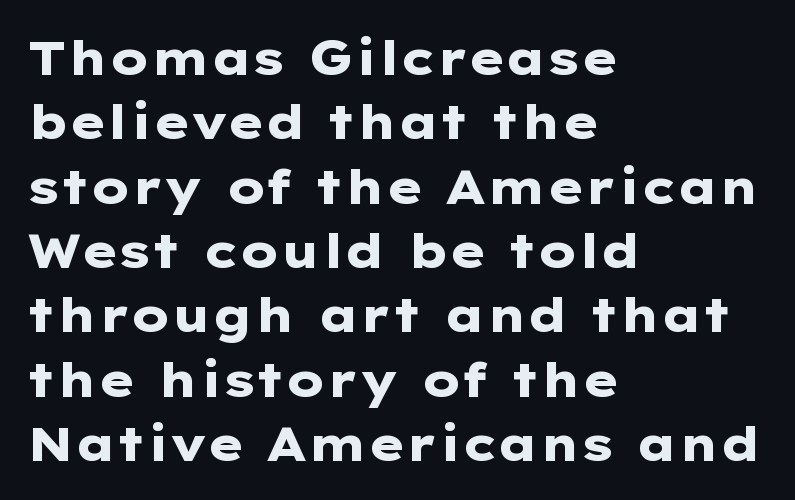
Stroke thickness is high; the sample reads as a true bold. Caption: multi-line text, flush left, ragged right. Regarding serifs, this sample does without them. When letters stand straight like this, we call the style roman or upright. Tracking value appears to be zero — textbook default spacing. Regarding leading, the lines here are spaced in the standard way.
